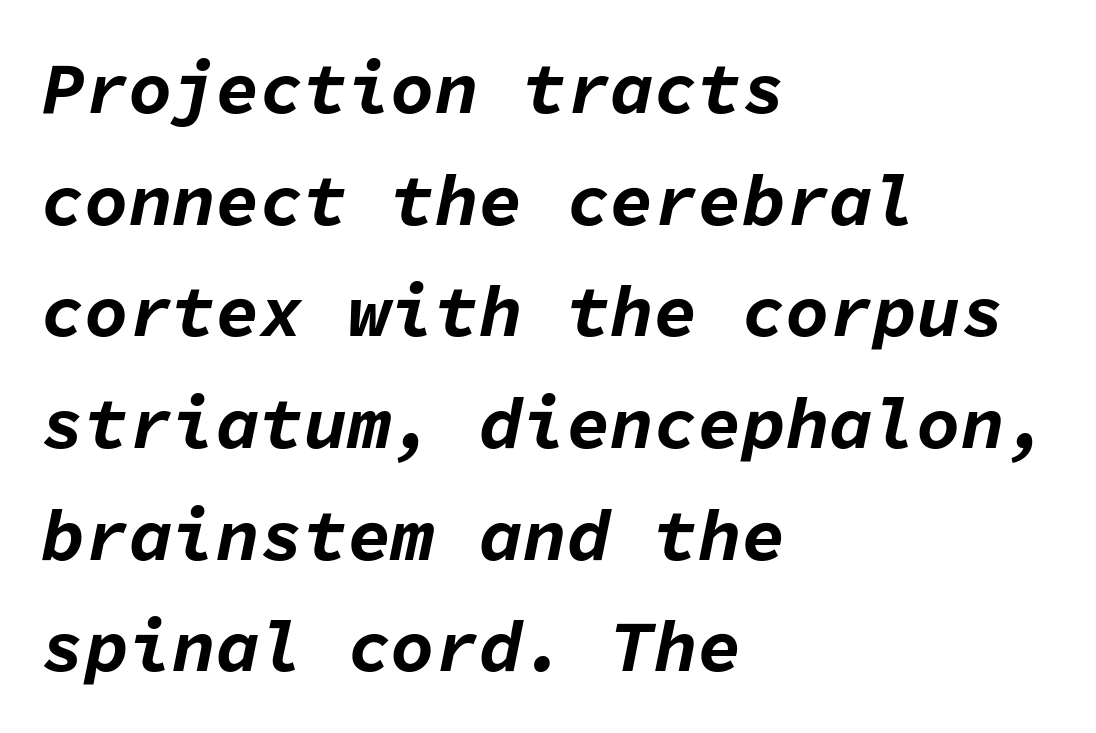
Q: Is the text bold? A: Yes.
Q: Is the text italic (slanted)? A: Yes, it leans right by about 11 degrees.
Q: Is the text underlined? A: No.
Q: How is the paragraph aligned? A: Left-aligned.
Q: Is the spacing between letters normal or unusually wide? A: Normal.
Q: Is the spacing between lines tight, normal or loose? A: Normal.
Q: Width (condensed, normal, or wide)? A: Normal.
Q: Stroke contrast? A: Low.
Q: x-height? A: Medium.
Q: Monospaced? A: Yes.
